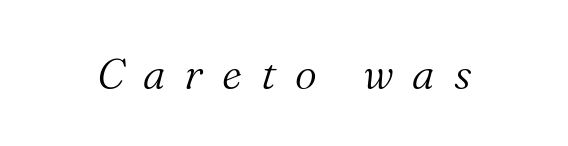
The image shows 43 px light serif type, italic (leaning right); set unusually wide letter spacing (+0.44 em), not underlined; medium stroke contrast and a medium x-height.
